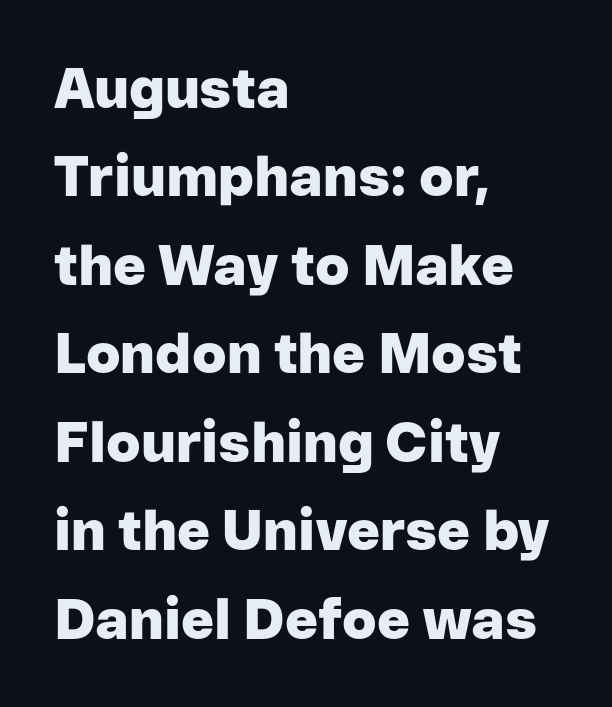
Q: Is the text bold? A: Yes.
Q: Is the text italic (slanted)? A: No, it is upright.
Q: Is the typeface a serif or a sans-serif typeface? A: Sans-serif.
Q: Is the text underlined? A: No.
Q: How is the paragraph aligned? A: Left-aligned.
Q: Is the spacing between letters normal or unusually wide? A: Normal.
Q: Is the spacing between lines tight, normal or loose? A: Normal.
Q: Width (condensed, normal, or wide)? A: Normal.
Q: Stroke contrast? A: Low.
Q: x-height? A: Medium.
Q: Monospaced? A: No.
